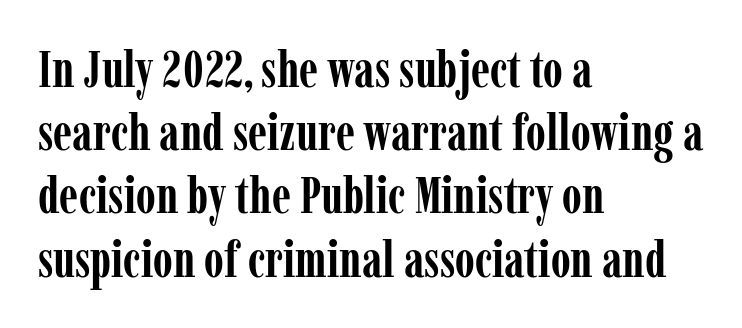
Q: Is the text bold? A: Yes.
Q: Is the text italic (slanted)? A: No, it is upright.
Q: Is the typeface a serif or a sans-serif typeface? A: Serif.
Q: Is the text underlined? A: No.
Q: How is the paragraph aligned? A: Left-aligned.
Q: Is the spacing between letters normal or unusually wide? A: Normal.
Q: Width (condensed, normal, or wide)? A: Condensed.
Q: Stroke contrast? A: Low.
Q: x-height? A: Medium.
Q: Monospaced? A: No.
